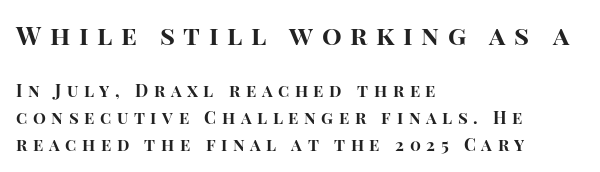
{"italic": "no", "bold": "yes", "underline": "no", "align": "left", "line_spacing": "normal", "line_spacing_ratio": 1.58, "letter_spacing": "wide", "letter_spacing_em": 0.33, "larger_block": "first", "size_ratio": 1.53, "glyph_px": 26}
